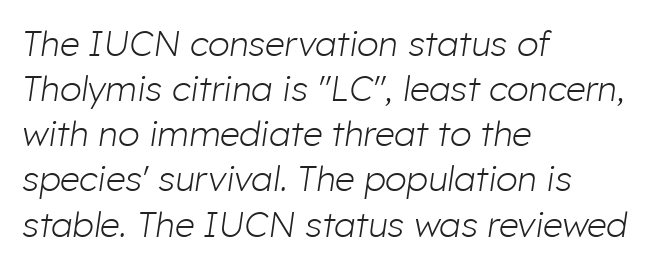
The image shows 35 px light type, italic (leaning right); set left-aligned, normal line spacing (1.29x), normal letter spacing, not underlined; low stroke contrast and a medium x-height.
